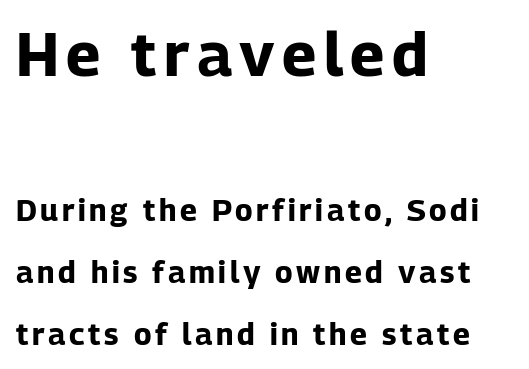
Size contrast runs from large at the top to small at the bottom. Leftover space on each line is placed entirely after the last word. The glyphs are unaccompanied by any horizontal stroke below them. The passage shown is emphatically bold.
